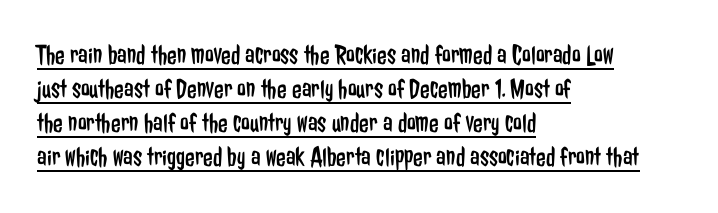
Q: Is the text bold? A: No.
Q: Is the text italic (slanted)? A: No, it is upright.
Q: Is the typeface a serif or a sans-serif typeface? A: Sans-serif.
Q: Is the text underlined? A: Yes.
Q: How is the paragraph aligned? A: Left-aligned.
Q: Is the spacing between letters normal or unusually wide? A: Normal.
Q: Width (condensed, normal, or wide)? A: Condensed.
Q: Stroke contrast? A: Low.
Q: x-height? A: Medium.
Q: Monospaced? A: No.
